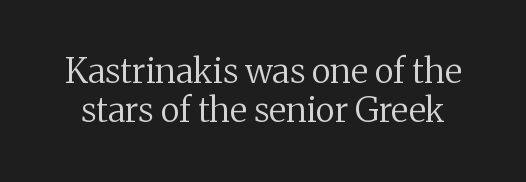
The passage shown is typed in a proportional face where columns would drift. Quick note: underline off. A typesetter would call this leading minimal, almost set solid. Rendered with straight, roman letterforms. A quiet, ordinary-to-light weight characterises the typeface. Look at the tracking — it's just the regular setting, nothing added.
